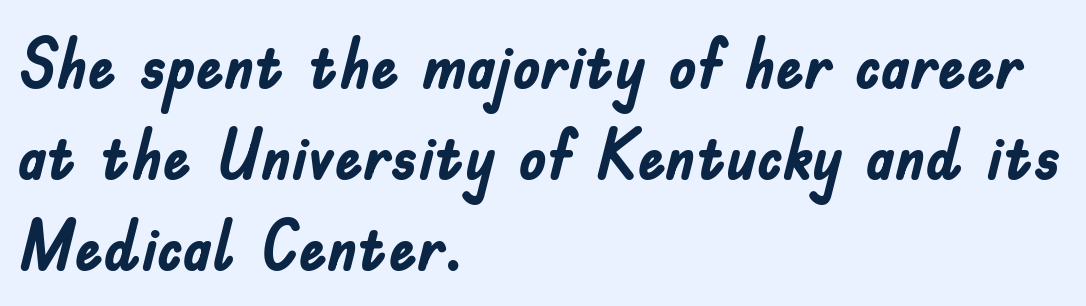
The image shows 70 px semibold, condensed sans-serif type; set left-aligned, normal line spacing (1.3x), normal letter spacing, not underlined; low stroke contrast and a small x-height.
